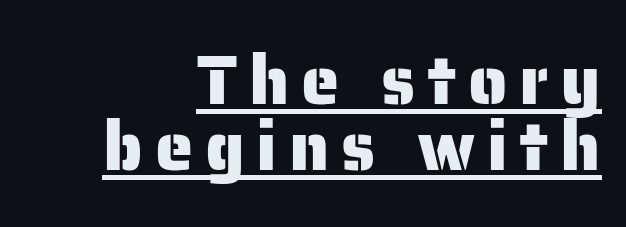
{"serif": "no", "italic": "no", "width": "normal", "stroke_contrast": "low", "x_height": "medium", "monospaced": "no", "underline": "yes", "align": "right", "line_spacing": "tight", "line_spacing_ratio": 0.96, "glyph_px": 69}
